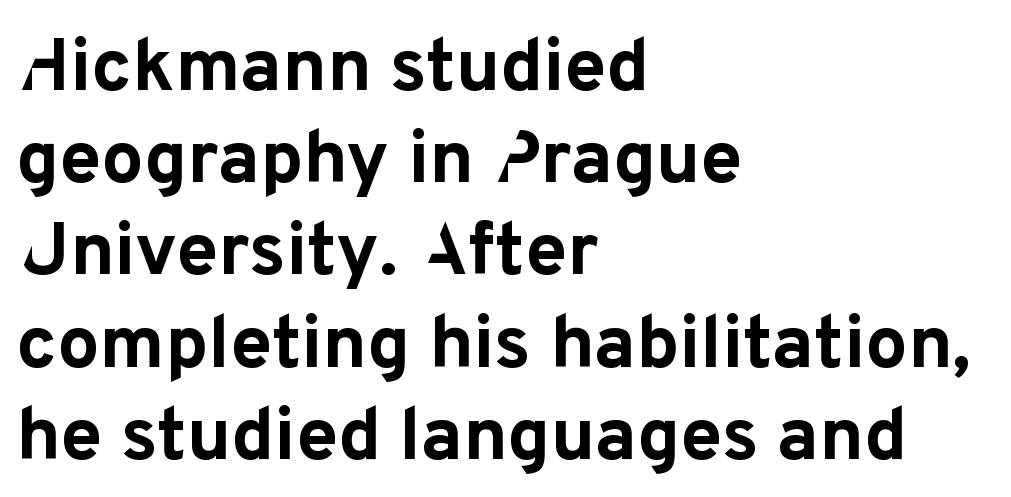
The image shows 75 px bold sans-serif type, upright; set left-aligned, line spacing 1.23x, normal letter spacing, not underlined; low stroke contrast and a medium x-height.
